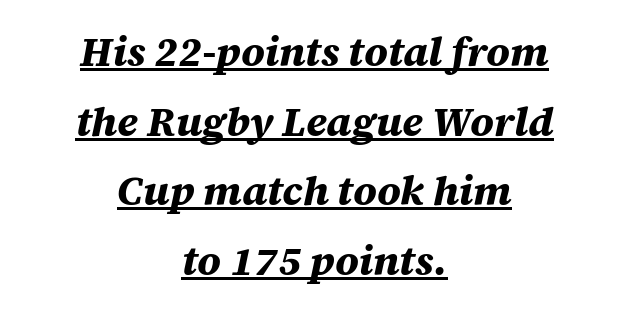
{"italic": "yes", "lean": "right", "slant_degrees": 12, "bold": "yes", "weight": "bold", "width": "normal", "stroke_contrast": "medium", "x_height": "large", "monospaced": "no", "underline": "yes", "align": "center", "line_spacing": "normal", "line_spacing_ratio": 1.7, "letter_spacing": "normal", "letter_spacing_em": 0.0, "glyph_px": 41}
